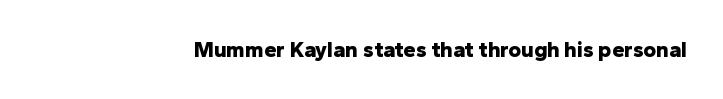
Short note: letters normally spaced. Words float on clear page, feet unadorned. The letters stand upright; this is a roman face. Heavy, bold letterforms.
